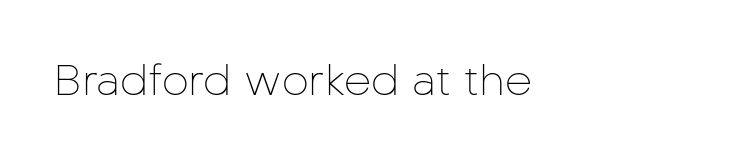
The image shows 43 px thin sans-serif type, upright; set normal letter spacing, not underlined; low stroke contrast and a medium x-height.
